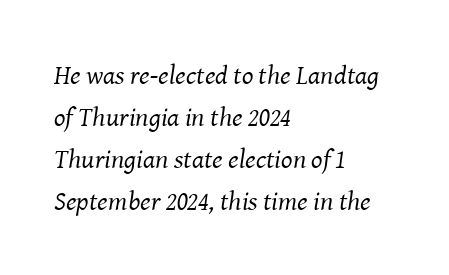
The image shows 27 px text type, italic (leaning right); set left-aligned, normal line spacing (1.56x), normal letter spacing, not underlined.
